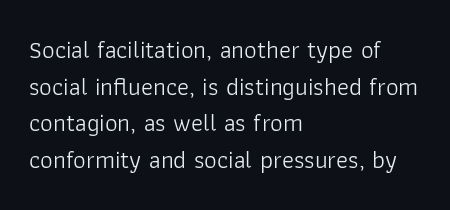
Weight: in the light-to-regular range. In CSS terms this would be text-align: left. The letters stand straight up with perfectly vertical stems. Each new line begins a customary step beneath the previous one. Characters follow at the spacing the type designer built in.
